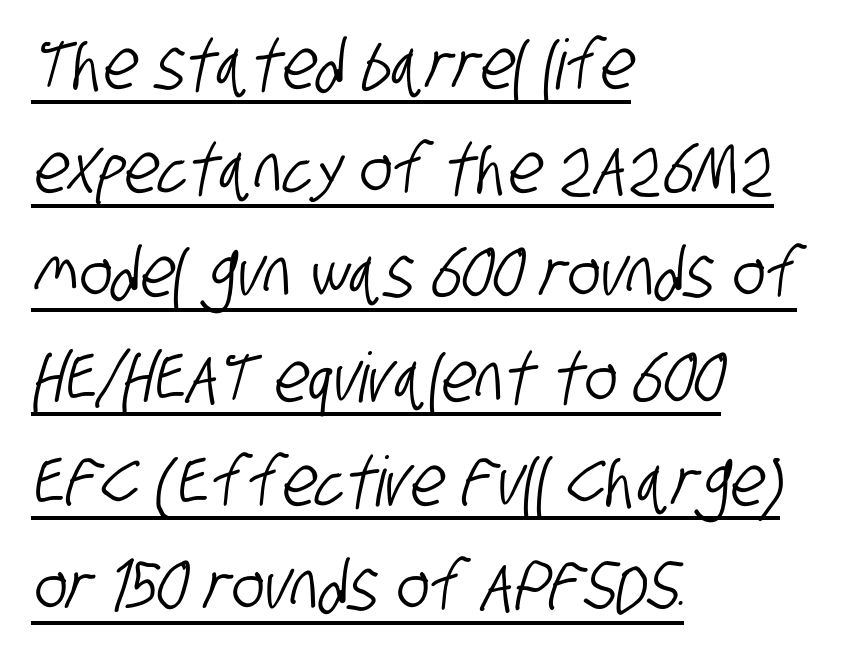
{"serif": "no", "width": "condensed", "stroke_contrast": "low", "x_height": "large", "monospaced": "no", "underline": "yes", "align": "left", "line_spacing": "normal", "line_spacing_ratio": 1.51, "letter_spacing": "normal", "letter_spacing_em": 0.0, "glyph_px": 69}
